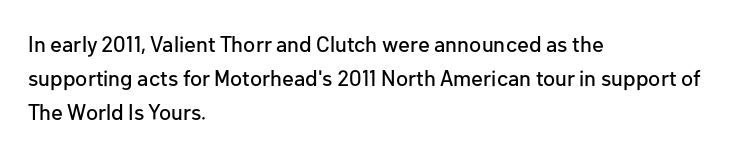
Inter-character spacing is left at the font's built-in metrics. A bare baseline throughout the passage. The typography opts for an upright posture over an oblique one. Casual observation: everything's shoved over to the left.
